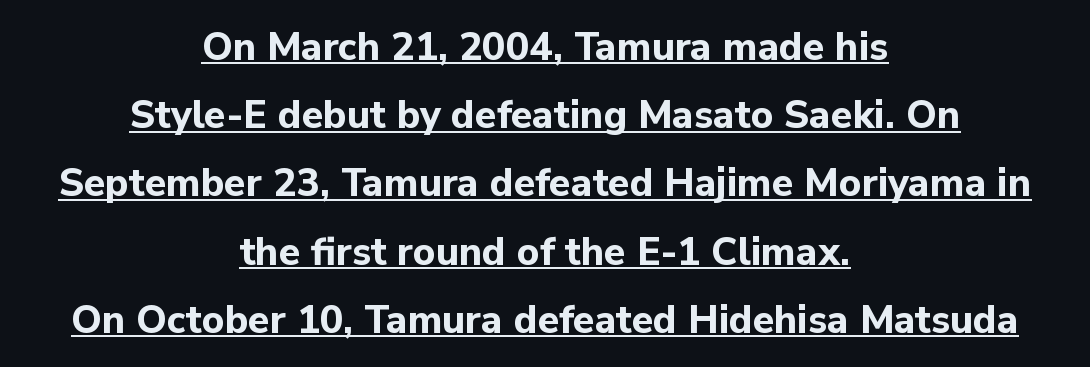
The image shows 39 px bold sans-serif type, upright; set centered, line spacing 1.75x, normal letter spacing, underlined; low stroke contrast and a medium x-height.
